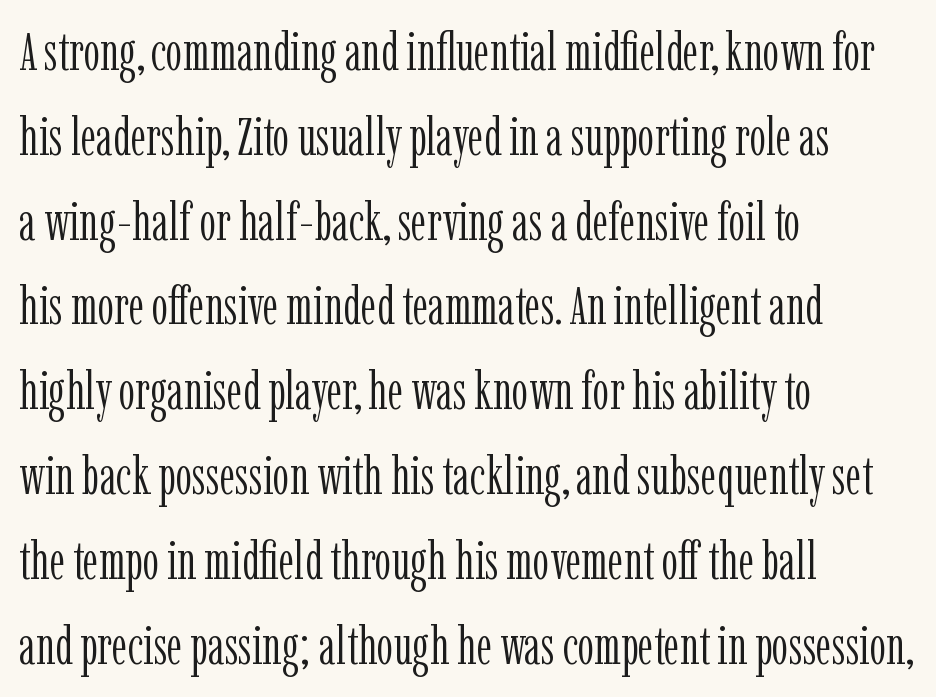
Q: Is the text bold? A: No.
Q: Is the text italic (slanted)? A: No, it is upright.
Q: Is the typeface a serif or a sans-serif typeface? A: Serif.
Q: Is the text underlined? A: No.
Q: How is the paragraph aligned? A: Left-aligned.
Q: Is the spacing between letters normal or unusually wide? A: Normal.
Q: Is the spacing between lines tight, normal or loose? A: Normal.
Q: Width (condensed, normal, or wide)? A: Condensed.
Q: Stroke contrast? A: Low.
Q: x-height? A: Medium.
Q: Monospaced? A: No.
